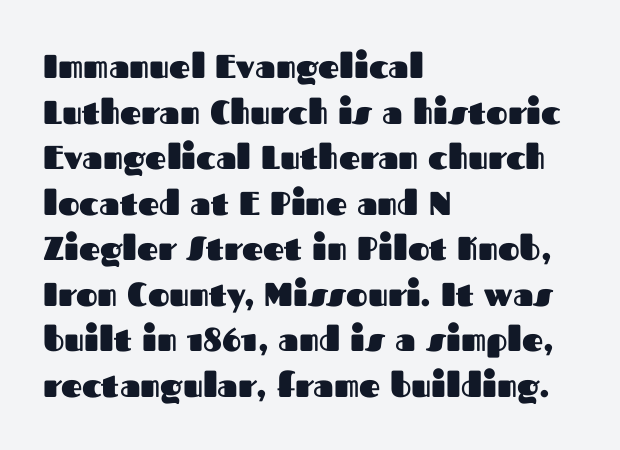
Q: Is the text bold? A: Yes.
Q: Is the text italic (slanted)? A: No, it is upright.
Q: Is the typeface a serif or a sans-serif typeface? A: Sans-serif.
Q: Is the text underlined? A: No.
Q: How is the paragraph aligned? A: Left-aligned.
Q: Is the spacing between letters normal or unusually wide? A: Normal.
Q: Is the spacing between lines tight, normal or loose? A: Normal.
Q: Width (condensed, normal, or wide)? A: Normal.
Q: Stroke contrast? A: Medium.
Q: x-height? A: Medium.
Q: Monospaced? A: No.
